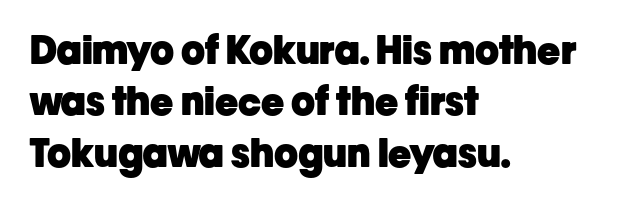
Alignment: flush left. These lines carry a lot of weight — the face is fully bold. In terms of letterform style, serifs are entirely absent. Has an underline been added? It has not.
